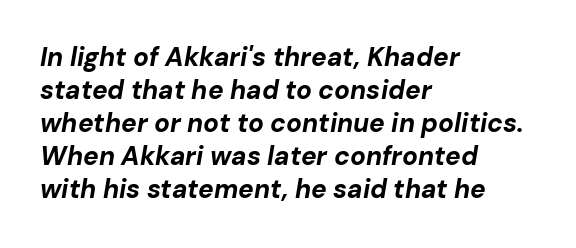
Does the leading feel generous? No, just average. Typeset ragged right — the left edge is the straight one. The specimen omits any rule beneath the text block's lines. Each glyph is drawn with heavy, bold strokes. A typesetter would mark this as italic. Nobody touched the tracking dial on this one.
